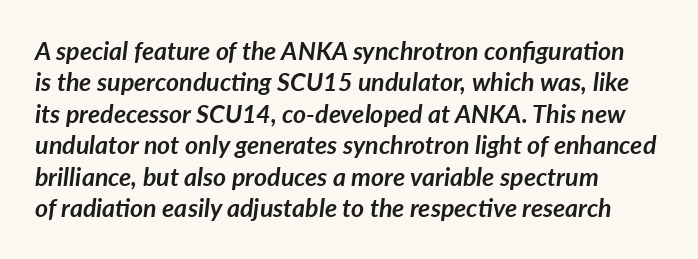
Q: Is the text bold? A: Yes.
Q: Is the text italic (slanted)? A: Yes, it leans right by about 7 degrees.
Q: Is the text underlined? A: No.
Q: How is the paragraph aligned? A: Left-aligned.
Q: Is the spacing between letters normal or unusually wide? A: Normal.
Q: Is the spacing between lines tight, normal or loose? A: Normal.
